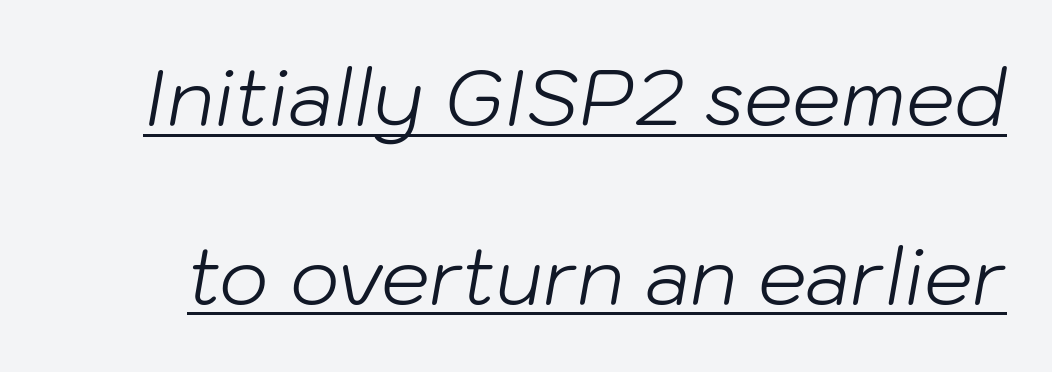
{"italic": "yes", "lean": "right", "slant_degrees": 10, "bold": "no", "weight": "light", "width": "normal", "stroke_contrast": "low", "x_height": "medium", "monospaced": "no", "underline": "yes", "line_spacing": "loose", "line_spacing_ratio": 2.32, "letter_spacing": "normal", "letter_spacing_em": 0.0, "glyph_px": 77}
